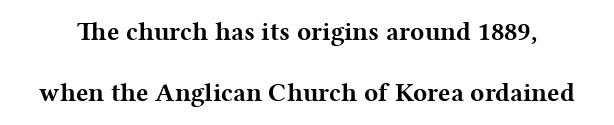
How are the letters spaced? Ordinarily, with no added tracking. Plenty of ink on the page — the face is bold. Underlining? Definitely not there. Ordinary non-slanted type is in use. This block would shrink considerably if given ordinary leading; it's expanded now.
